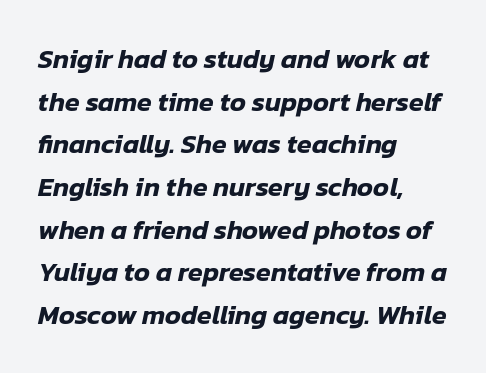
The face used here is rendered with its standard letterfit. Decoration check: the copy has no underline. The paragraph has a hard left edge and a soft right edge. The lines sit at an ordinary, default distance from one another.
